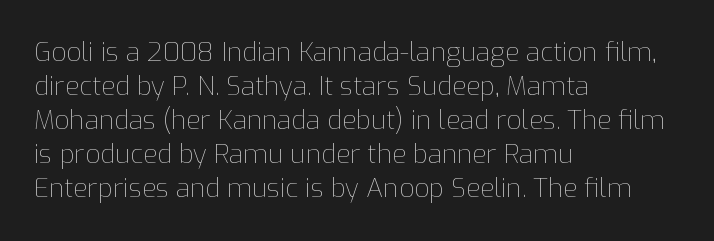
{"italic": "no", "bold": "no", "underline": "no", "align": "left", "line_spacing": "normal", "line_spacing_ratio": 1.31, "letter_spacing": "normal", "letter_spacing_em": 0.0, "glyph_px": 26}
